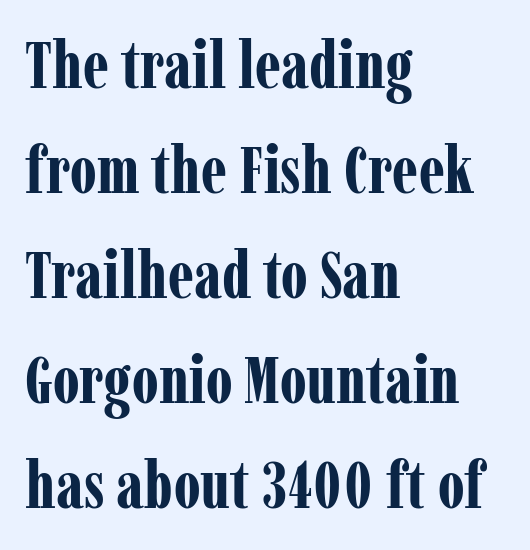
Q: Is the text bold? A: Yes.
Q: Is the text italic (slanted)? A: No, it is upright.
Q: Is the typeface a serif or a sans-serif typeface? A: Serif.
Q: Is the text underlined? A: No.
Q: How is the paragraph aligned? A: Left-aligned.
Q: Is the spacing between letters normal or unusually wide? A: Normal.
Q: Is the spacing between lines tight, normal or loose? A: Normal.
Q: Width (condensed, normal, or wide)? A: Condensed.
Q: Stroke contrast? A: Low.
Q: x-height? A: Medium.
Q: Monospaced? A: No.
